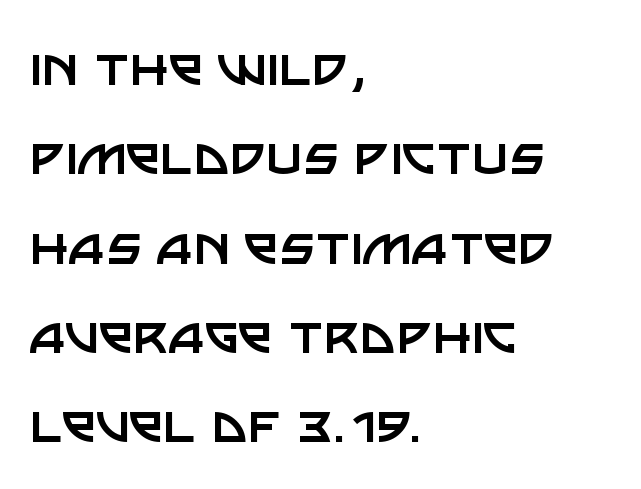
Q: Is the text bold? A: No.
Q: Is the text italic (slanted)? A: No, it is upright.
Q: Is the typeface a serif or a sans-serif typeface? A: Sans-serif.
Q: Is the text underlined? A: No.
Q: How is the paragraph aligned? A: Left-aligned.
Q: Is the spacing between letters normal or unusually wide? A: Normal.
Q: Is the spacing between lines tight, normal or loose? A: Normal.
Q: Width (condensed, normal, or wide)? A: Normal.
Q: Stroke contrast? A: Low.
Q: x-height? A: Large.
Q: Monospaced? A: No.
